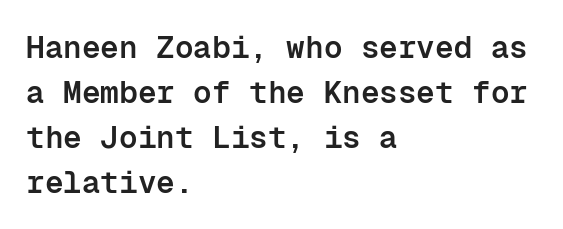
The image shows 31 px semibold sans-serif type, upright, monospaced; set left-aligned, normal line spacing (1.45x), normal letter spacing, not underlined; low stroke contrast and a medium x-height.
